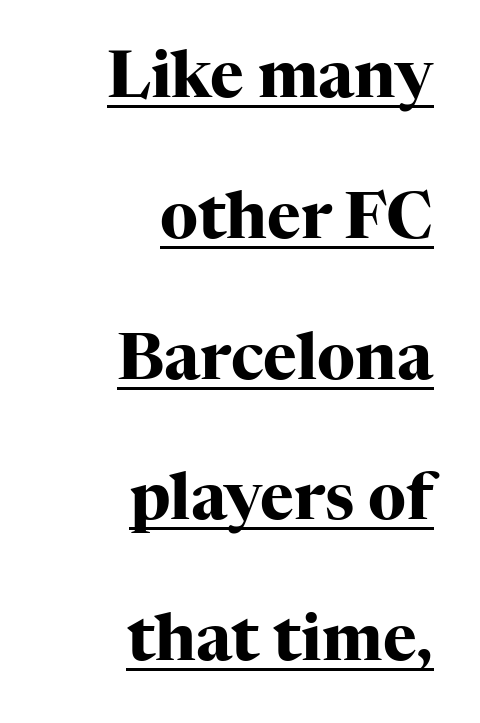
Q: Is the text bold? A: Yes.
Q: Is the text italic (slanted)? A: No, it is upright.
Q: Is the typeface a serif or a sans-serif typeface? A: Serif.
Q: Is the text underlined? A: Yes.
Q: How is the paragraph aligned? A: Right-aligned.
Q: Is the spacing between letters normal or unusually wide? A: Normal.
Q: Is the spacing between lines tight, normal or loose? A: Loose.
Q: Width (condensed, normal, or wide)? A: Normal.
Q: Stroke contrast? A: High.
Q: x-height? A: Medium.
Q: Monospaced? A: No.
